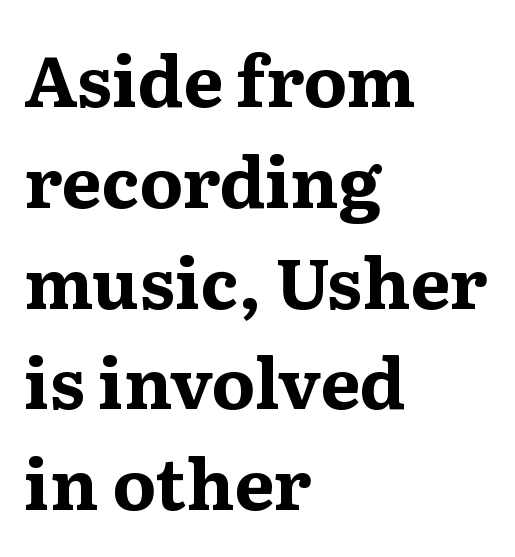
Q: Is the text bold? A: Yes.
Q: Is the text italic (slanted)? A: No, it is upright.
Q: Is the typeface a serif or a sans-serif typeface? A: Serif.
Q: Is the text underlined? A: No.
Q: How is the paragraph aligned? A: Left-aligned.
Q: Is the spacing between letters normal or unusually wide? A: Normal.
Q: Is the spacing between lines tight, normal or loose? A: Normal.
Q: Width (condensed, normal, or wide)? A: Wide.
Q: Stroke contrast? A: Medium.
Q: x-height? A: Medium.
Q: Monospaced? A: No.
